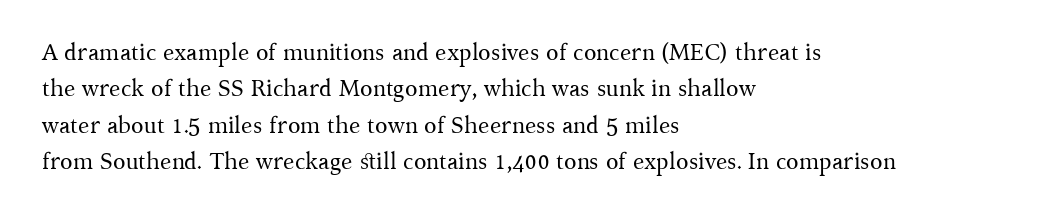
The image shows 23 px text type, upright; set left-aligned, normal line spacing (1.58x), normal letter spacing, not underlined.
